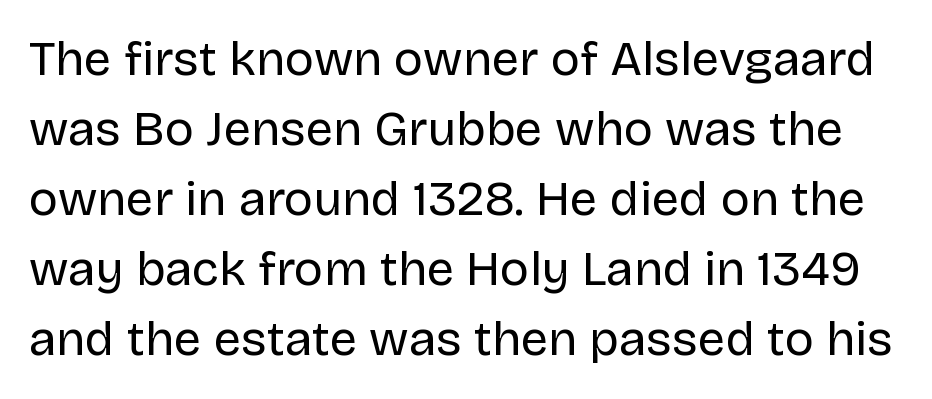
The image shows 49 px regular-weight sans-serif type, upright; set normal line spacing (1.43x), normal letter spacing, not underlined; low stroke contrast and a large x-height.
